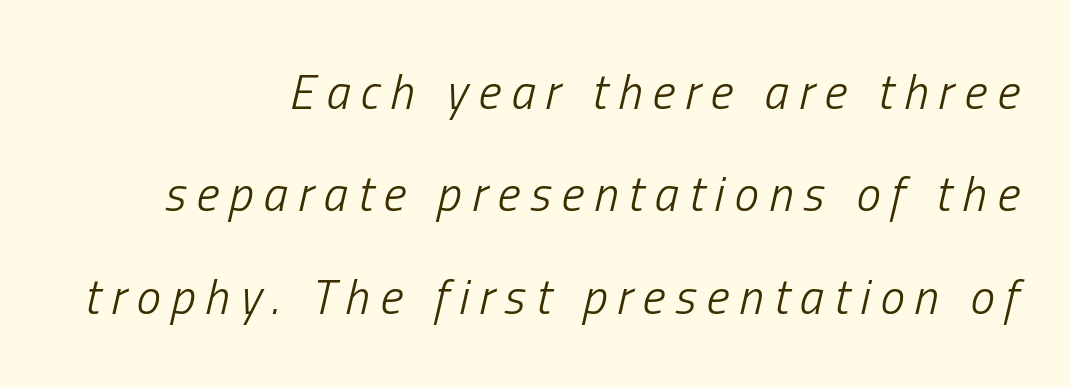
{"italic": "yes", "lean": "right", "slant_degrees": 13, "bold": "no", "weight": "light", "width": "condensed", "stroke_contrast": "low", "x_height": "medium", "monospaced": "no", "underline": "no", "align": "right", "line_spacing": "loose", "line_spacing_ratio": 2.09, "letter_spacing": "wide", "letter_spacing_em": 0.21, "glyph_px": 49}
